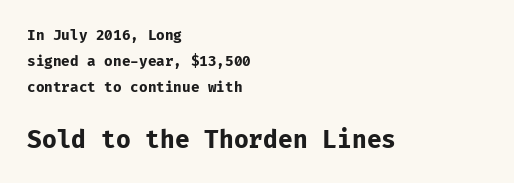
{"italic": "no", "bold": "yes", "underline": "no", "align": "left", "line_spacing_ratio": 1.87, "letter_spacing": "normal", "letter_spacing_em": 0.0, "larger_block": "second", "size_ratio": 1.71, "glyph_px": 24}
